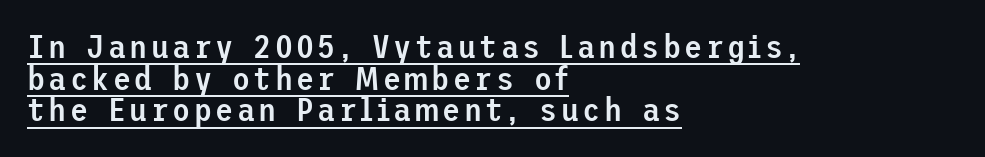
The image shows 33 px semibold sans-serif type, upright; set left-aligned, tight line spacing (0.96x), underlined; low stroke contrast and a medium x-height.
